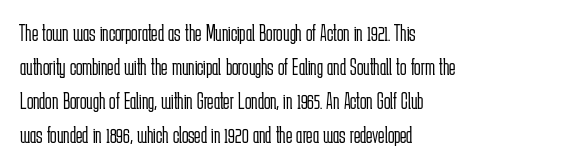
Q: Is the text bold? A: No.
Q: Is the text italic (slanted)? A: No, it is upright.
Q: Is the text underlined? A: No.
Q: How is the paragraph aligned? A: Left-aligned.
Q: Is the spacing between letters normal or unusually wide? A: Normal.
Q: Is the spacing between lines tight, normal or loose? A: Normal.
